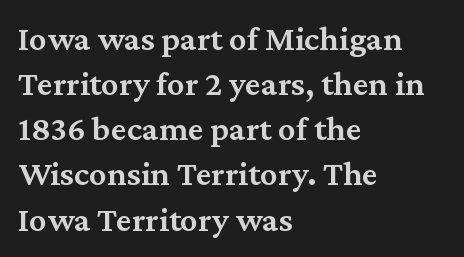
The image shows 35 px semibold serif type, upright; set left-aligned, normal line spacing (1.29x), normal letter spacing, not underlined; medium stroke contrast and a medium x-height.
